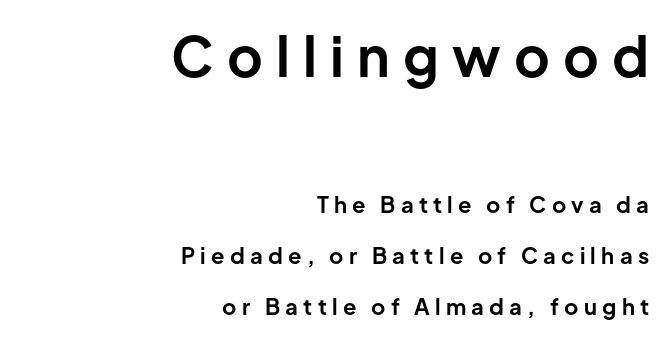
Rule under the text: the space is simply empty. The rendering uses natural spacing where letterforms have individual widths. Visually, the top section dominates because its glyphs are scaled up. The ragged edge is on the left, which tells us the setting is flush right. The specimen reads as upright at a glance. The leading is generous, giving the passage an open texture.
